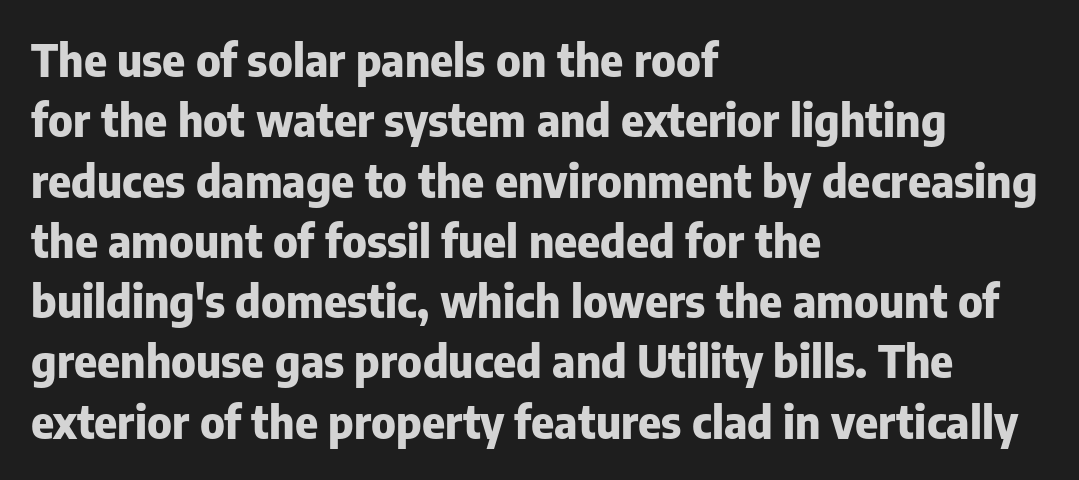
The image shows 44 px heavy sans-serif type, upright; set left-aligned, normal line spacing (1.37x), normal letter spacing, not underlined; low stroke contrast and a medium x-height.
